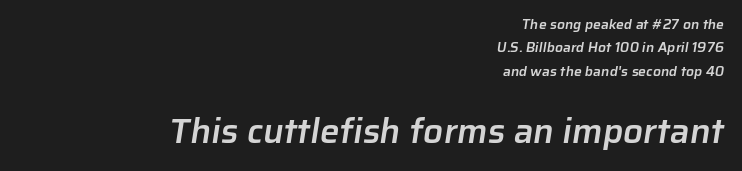
{"serif": "no", "bold": "semi", "weight": "semibold", "width": "normal", "stroke_contrast": "low", "x_height": "medium", "monospaced": "no", "underline": "no", "align": "right", "line_spacing": "normal", "line_spacing_ratio": 1.67, "letter_spacing": "normal", "letter_spacing_em": 0.0, "larger_block": "second", "size_ratio": 2.5, "glyph_px": 35}
